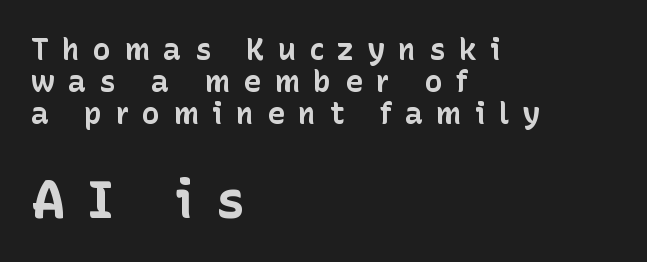
{"serif": "no", "italic": "no", "bold": "yes", "weight": "bold", "width": "normal", "stroke_contrast": "low", "x_height": "medium", "monospaced": "no", "underline": "no", "align": "left", "line_spacing": "tight", "line_spacing_ratio": 1.06, "letter_spacing": "wide", "letter_spacing_em": 0.44, "larger_block": "second", "size_ratio": 1.73, "glyph_px": 52}
